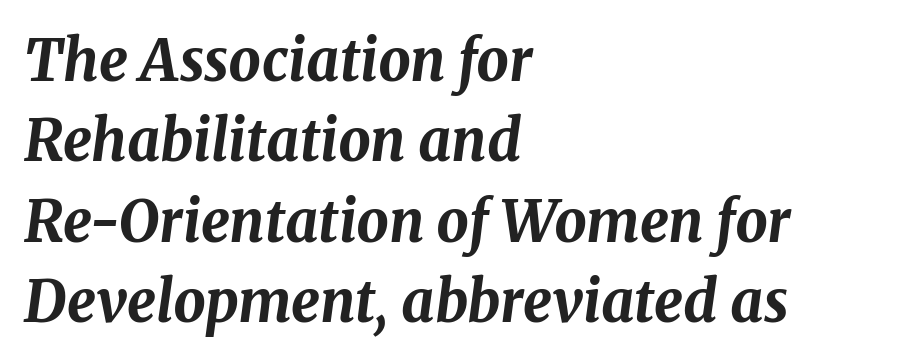
{"italic": "yes", "lean": "right", "slant_degrees": 8, "bold": "yes", "weight": "bold", "width": "normal", "stroke_contrast": "medium", "x_height": "medium", "monospaced": "no", "underline": "no", "align": "left", "line_spacing": "normal", "line_spacing_ratio": 1.41, "letter_spacing": "normal", "letter_spacing_em": 0.0, "glyph_px": 57}
